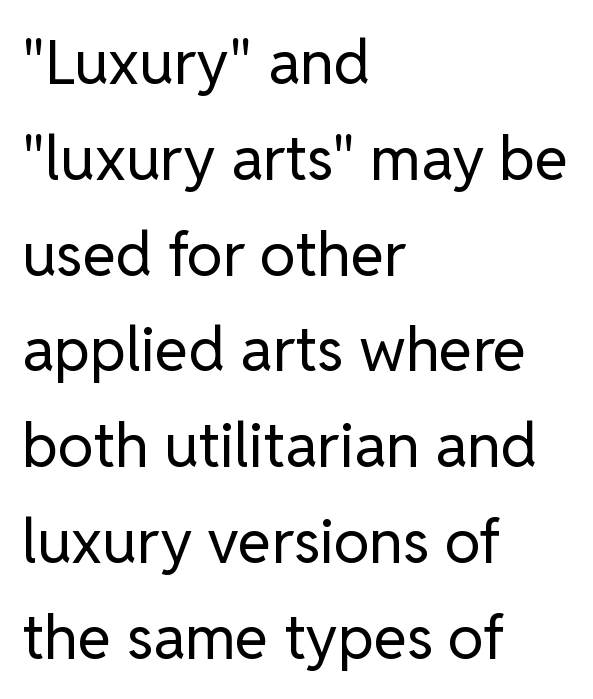
The letters carry no serifs — their stems end cleanly without finishing strokes. This rendering leaves character spacing at its baseline value. This sample is left-justified, so line endings fall wherever the words run out. Note the varied advance widths — an 'i' is clearly narrower than an 'm'. Ascenders rise straight up at ninety degrees.
